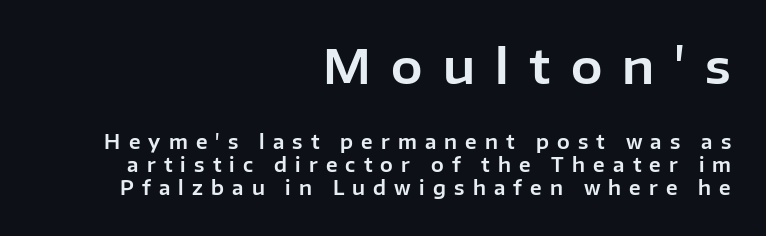
{"serif": "no", "italic": "no", "width": "normal", "stroke_contrast": "low", "x_height": "medium", "monospaced": "no", "underline": "no", "align": "right", "line_spacing_ratio": 1.21, "letter_spacing": "wide", "letter_spacing_em": 0.43, "larger_block": "first", "size_ratio": 2.47, "glyph_px": 47}
